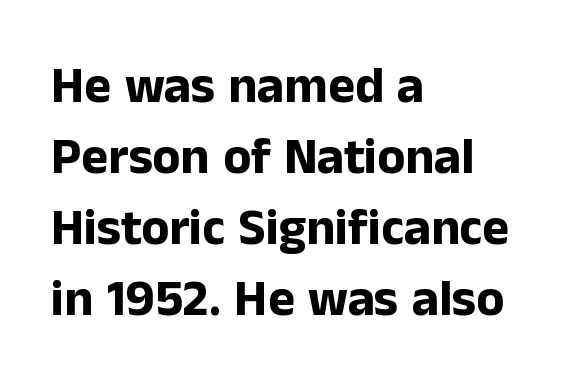
Italic: no, the glyphs are upright roman. Quick note: underline off. This rendering uses left alignment, leaving the right contour irregular. The line-height multiplier appears to be the usual default. The designer went with a sans here, leaving each stem footless.
